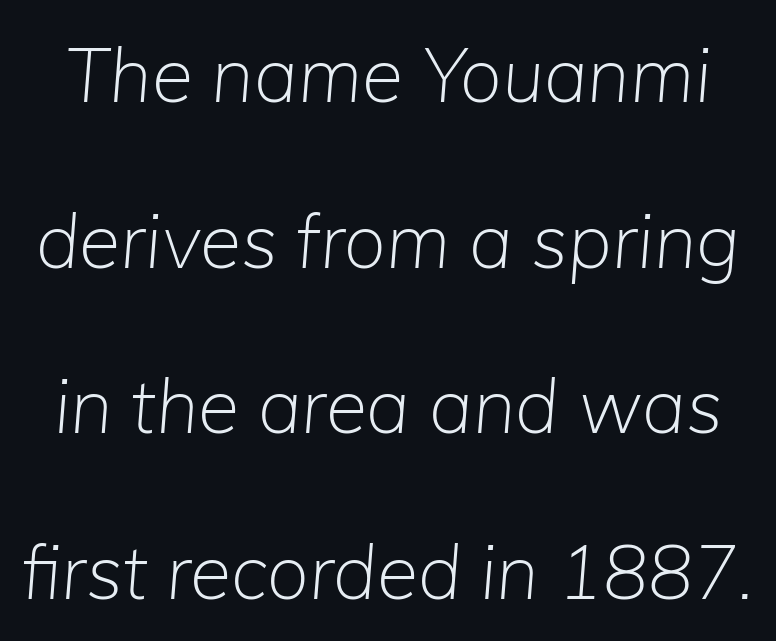
Baseline-to-baseline distance is far greater than the letter height. These lines were composed using italics. Observe the ordinary spacing: letters are neighbours, not strangers. Summary of weight: not heavy and not bold.
